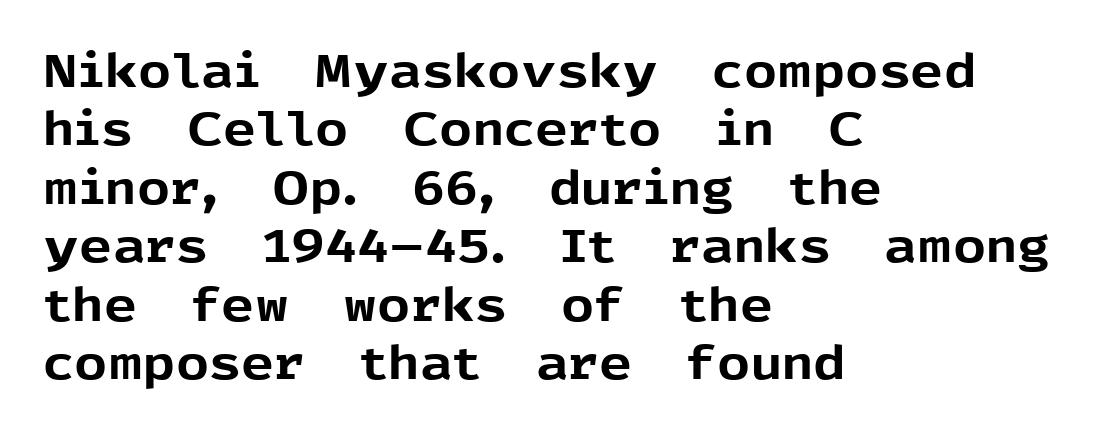
{"serif": "no", "italic": "no", "bold": "yes", "weight": "bold", "width": "normal", "x_height": "medium", "monospaced": "no", "underline": "no", "align": "left", "line_spacing": "normal", "line_spacing_ratio": 1.27, "letter_spacing": "normal", "letter_spacing_em": 0.0, "glyph_px": 46}
